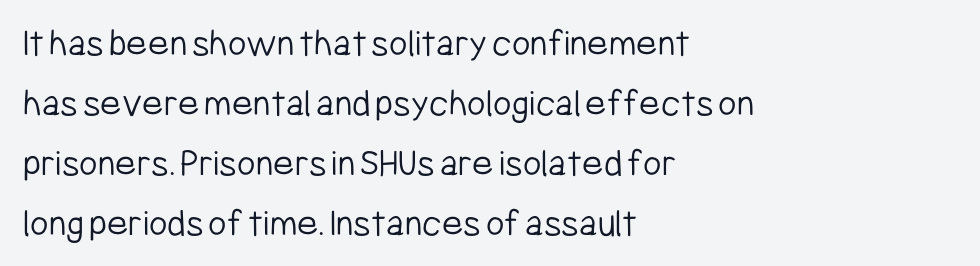
The image shows 40 px light, condensed sans-serif type, upright; set left-aligned, normal line spacing (1.5x), normal letter spacing, not underlined; low stroke contrast and a medium x-height.
